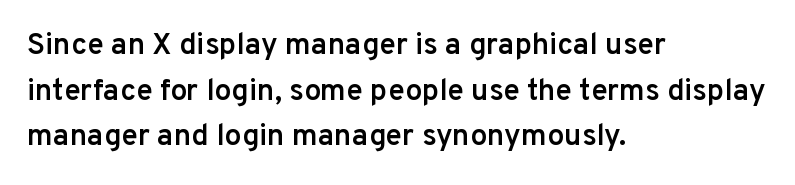
Q: Is the text bold? A: Semi-bold.
Q: Is the text italic (slanted)? A: No, it is upright.
Q: Is the typeface a serif or a sans-serif typeface? A: Sans-serif.
Q: Is the text underlined? A: No.
Q: How is the paragraph aligned? A: Left-aligned.
Q: Is the spacing between letters normal or unusually wide? A: Normal.
Q: Is the spacing between lines tight, normal or loose? A: Normal.
Q: Width (condensed, normal, or wide)? A: Normal.
Q: Stroke contrast? A: Low.
Q: x-height? A: Medium.
Q: Monospaced? A: No.
